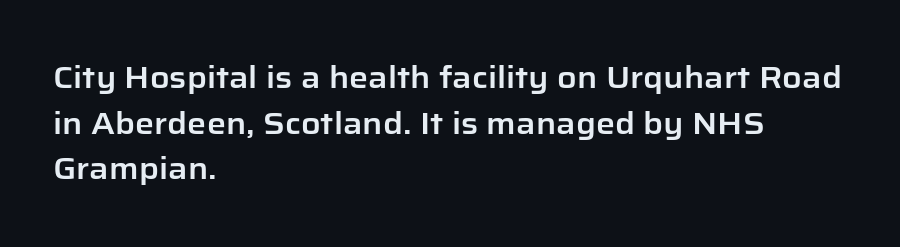
Line beginnings align vertically; line endings do not. The face used here is proportionally spaced, like ordinary book or web type. A normal amount of white space separates one row of letters from the next. Clear beneath every line of the passage. Students, note that the glyphs here touch the page at normal intervals. Font category for this specimen: sans-serif.
